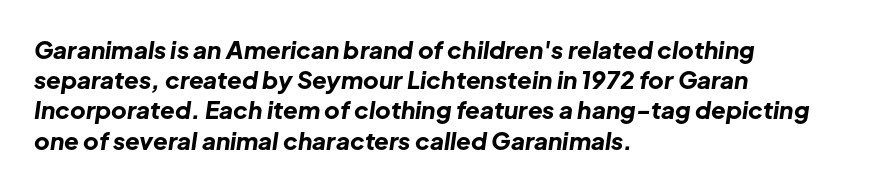
Q: Is the text bold? A: Yes.
Q: Is the text italic (slanted)? A: Yes, it leans right by about 8 degrees.
Q: Is the text underlined? A: No.
Q: How is the paragraph aligned? A: Left-aligned.
Q: Is the spacing between letters normal or unusually wide? A: Normal.
Q: Is the spacing between lines tight, normal or loose? A: Normal.
